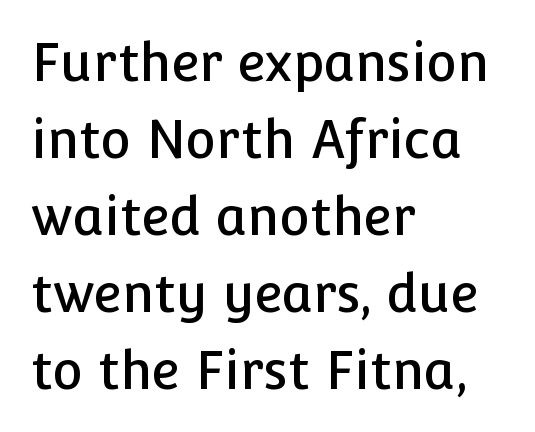
{"serif": "no", "italic": "no", "width": "normal", "stroke_contrast": "low", "x_height": "medium", "monospaced": "no", "underline": "no", "align": "left", "line_spacing": "normal", "line_spacing_ratio": 1.48, "letter_spacing": "normal", "letter_spacing_em": 0.0, "glyph_px": 52}
